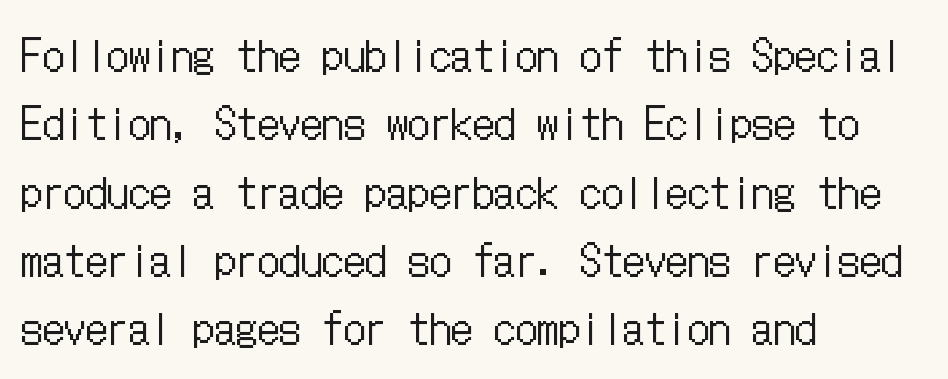
The image shows 43 px regular-weight, condensed type, upright; set left-aligned, normal line spacing (1.59x), normal letter spacing, not underlined; low stroke contrast and a medium x-height.
